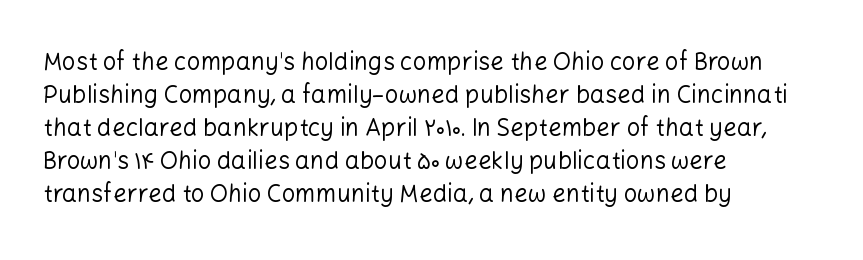
The image shows 24 px text type, upright; set left-aligned, normal line spacing (1.38x), normal letter spacing, not underlined.
